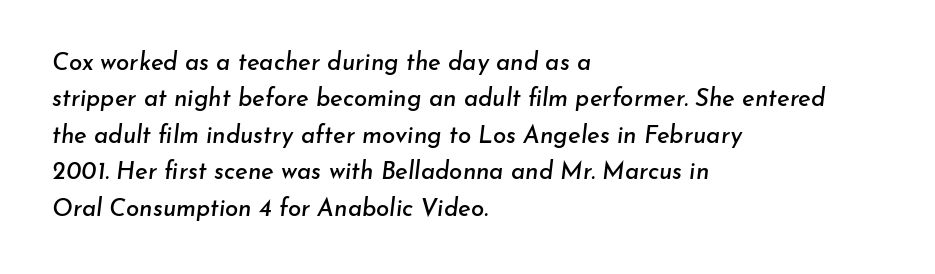
Q: Is the text italic (slanted)? A: Yes, it leans right by about 7 degrees.
Q: Is the text underlined? A: No.
Q: How is the paragraph aligned? A: Left-aligned.
Q: Is the spacing between letters normal or unusually wide? A: Normal.
Q: Is the spacing between lines tight, normal or loose? A: Normal.
